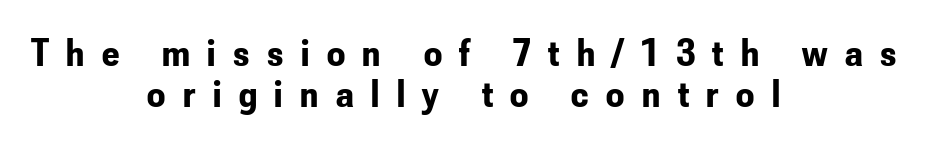
The image shows 40 px bold, condensed sans-serif type, upright; set centered, tight line spacing (1.03x), unusually wide letter spacing (+0.44 em), not underlined; low stroke contrast and a small x-height.
